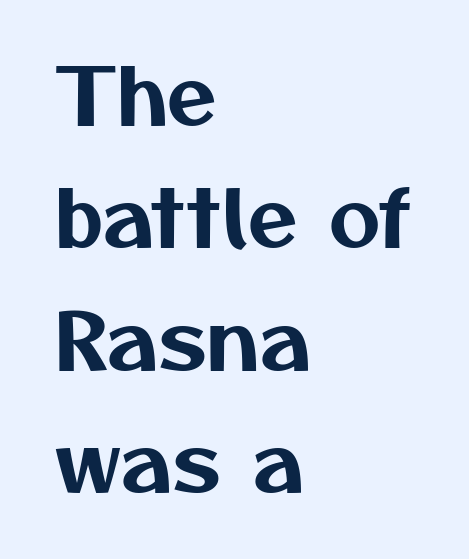
Q: Is the typeface a serif or a sans-serif typeface? A: Sans-serif.
Q: Is the text underlined? A: No.
Q: How is the paragraph aligned? A: Left-aligned.
Q: Is the spacing between letters normal or unusually wide? A: Normal.
Q: Is the spacing between lines tight, normal or loose? A: Normal.
Q: Width (condensed, normal, or wide)? A: Normal.
Q: Stroke contrast? A: Medium.
Q: x-height? A: Medium.
Q: Monospaced? A: No.
